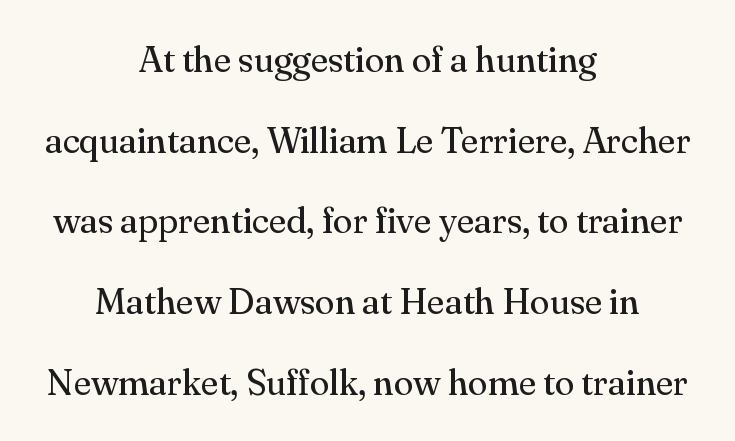
Look at the tracking — it's just the regular setting, nothing added. The passage shown is typed in a proportional face where columns would drift. The text block is weighted toward neither margin, spreading evenly from the middle. The specimen omits any rule beneath the text block's lines. Bold? No — there's no thickening of the strokes. The font family rendered here belongs to the serif group.
